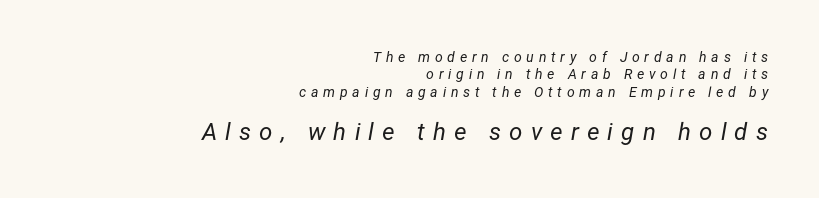
Q: Is the text bold? A: No.
Q: Is the text italic (slanted)? A: Yes, it leans right by about 12 degrees.
Q: Is the text underlined? A: No.
Q: How is the paragraph aligned? A: Right-aligned.
Q: Is the spacing between letters normal or unusually wide? A: Unusually wide.
Q: Which block of text is set in a larger size, the first (top) or the second (bottom)? A: The second (bottom) one.
